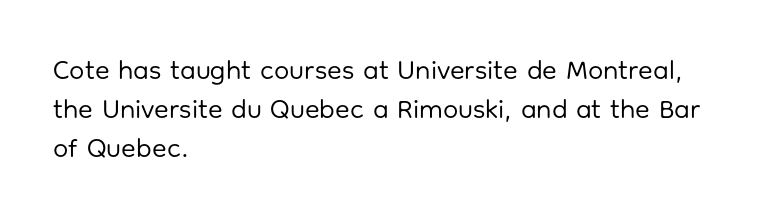
{"italic": "no", "bold": "no", "underline": "no", "align": "left", "line_spacing": "normal", "line_spacing_ratio": 1.44, "letter_spacing": "normal", "letter_spacing_em": 0.0, "glyph_px": 27}
